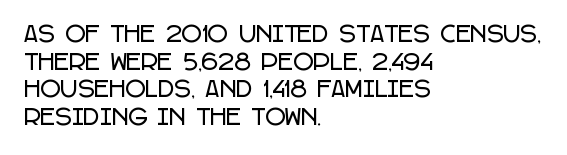
The image shows 22 px text type, upright; set left-aligned, normal line spacing (1.26x), normal letter spacing, not underlined.
